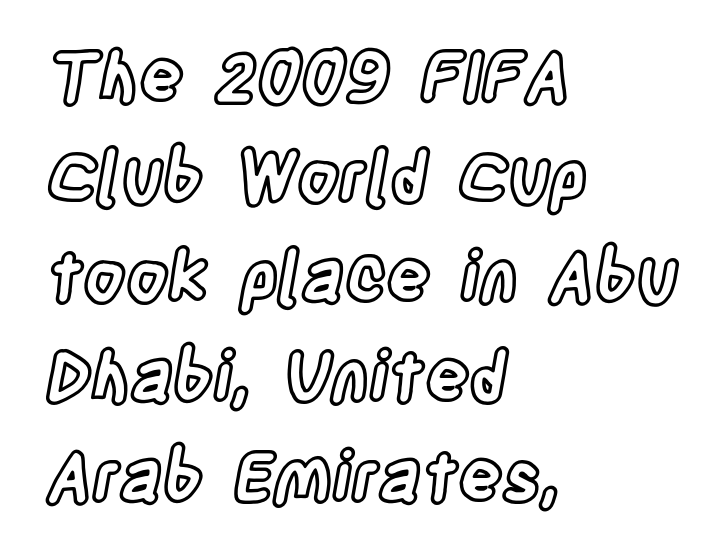
{"width": "condensed", "x_height": "large", "monospaced": "no", "underline": "no", "align": "left", "line_spacing": "normal", "line_spacing_ratio": 1.47, "letter_spacing": "normal", "letter_spacing_em": 0.0, "glyph_px": 68}
